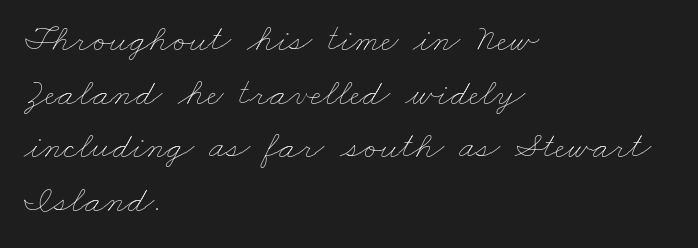
The paragraph has a hard left edge and a soft right edge. Is there much room between lines? A standard amount, neither cramped nor airy. Letters have the restrained weight of plain body copy at most. Note the varied advance widths — an 'i' is clearly narrower than an 'm'.
